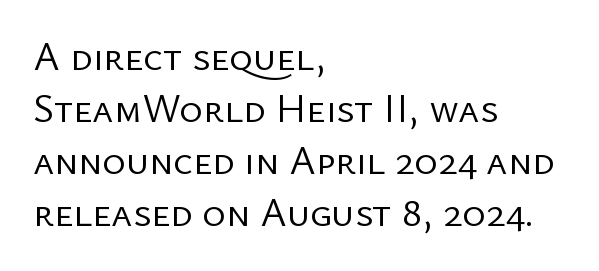
Q: Is the text bold? A: No.
Q: Is the text italic (slanted)? A: No, it is upright.
Q: Is the typeface a serif or a sans-serif typeface? A: Sans-serif.
Q: Is the text underlined? A: No.
Q: How is the paragraph aligned? A: Left-aligned.
Q: Is the spacing between letters normal or unusually wide? A: Normal.
Q: Is the spacing between lines tight, normal or loose? A: Normal.
Q: Width (condensed, normal, or wide)? A: Normal.
Q: Stroke contrast? A: Low.
Q: x-height? A: Medium.
Q: Monospaced? A: No.
